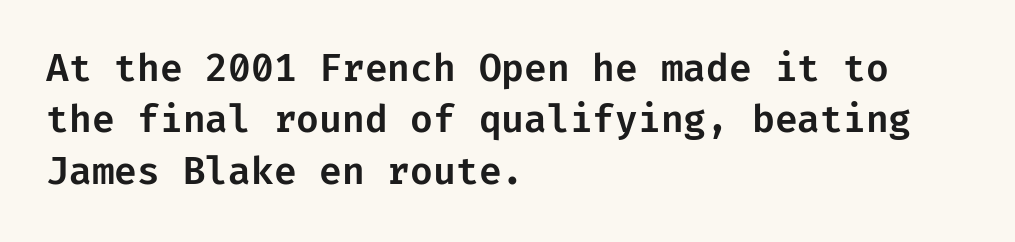
Q: Is the text italic (slanted)? A: No, it is upright.
Q: Is the typeface a serif or a sans-serif typeface? A: Sans-serif.
Q: Is the text underlined? A: No.
Q: How is the paragraph aligned? A: Left-aligned.
Q: Is the spacing between letters normal or unusually wide? A: Normal.
Q: Is the spacing between lines tight, normal or loose? A: Normal.
Q: Width (condensed, normal, or wide)? A: Normal.
Q: Stroke contrast? A: Low.
Q: x-height? A: Medium.
